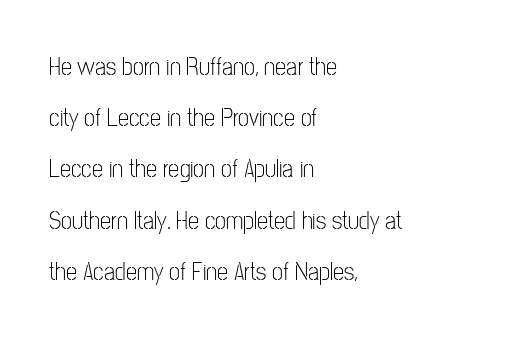
Q: Is the text bold? A: No.
Q: Is the text italic (slanted)? A: No, it is upright.
Q: Is the text underlined? A: No.
Q: How is the paragraph aligned? A: Left-aligned.
Q: Is the spacing between letters normal or unusually wide? A: Normal.
Q: Is the spacing between lines tight, normal or loose? A: Loose.
